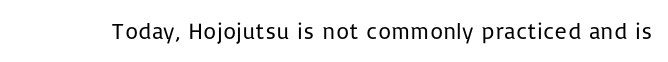
The type is set solid horizontally, with unmodified tracking. Words float on clear page, feet unadorned. A quiet, ordinary-to-light weight characterises the typeface. The type sits square on the baseline with zero lean.
